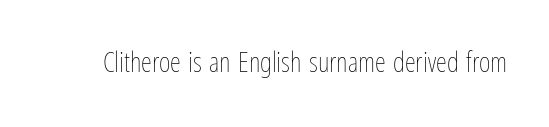
These lines were composed using upright roman letters. Weight: not bold — regular or lighter. Glyph-to-glyph distance matches everyday printed text. The face used here is proportionally spaced, like ordinary book or web type. A bare baseline throughout the passage.
